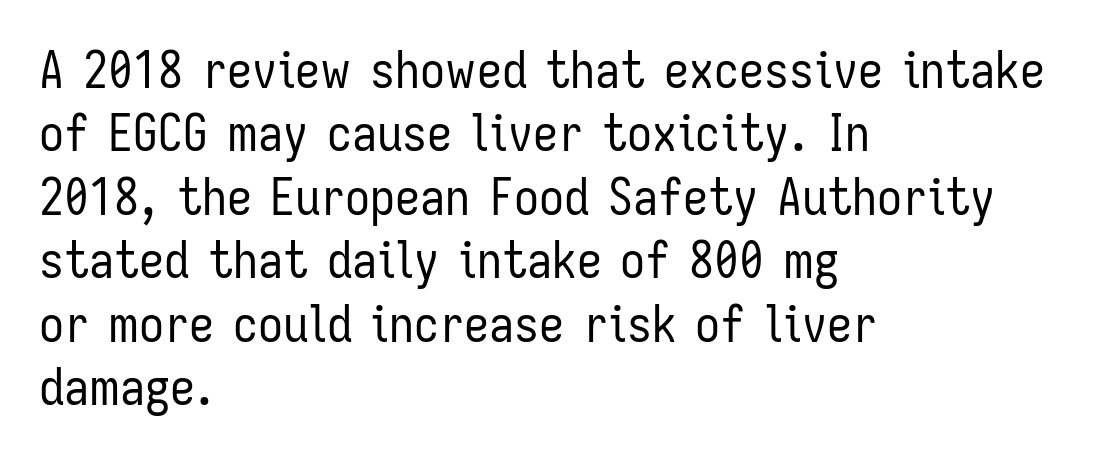
Q: Is the text bold? A: No.
Q: Is the text italic (slanted)? A: No, it is upright.
Q: Is the typeface a serif or a sans-serif typeface? A: Sans-serif.
Q: Is the text underlined? A: No.
Q: How is the paragraph aligned? A: Left-aligned.
Q: Is the spacing between letters normal or unusually wide? A: Normal.
Q: Is the spacing between lines tight, normal or loose? A: Normal.
Q: Width (condensed, normal, or wide)? A: Condensed.
Q: Stroke contrast? A: Low.
Q: x-height? A: Medium.
Q: Monospaced? A: No.
